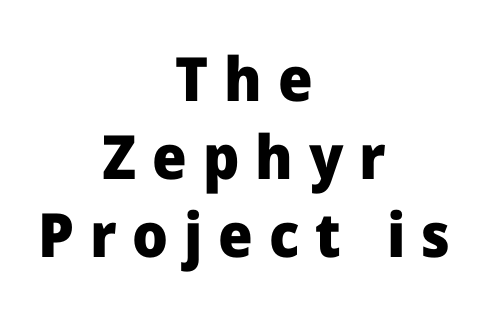
{"serif": "no", "italic": "no", "bold": "yes", "weight": "heavy", "width": "normal", "stroke_contrast": "low", "x_height": "medium", "monospaced": "no", "underline": "no", "align": "center", "line_spacing": "normal", "line_spacing_ratio": 1.28, "letter_spacing": "wide", "letter_spacing_em": 0.26, "glyph_px": 61}
